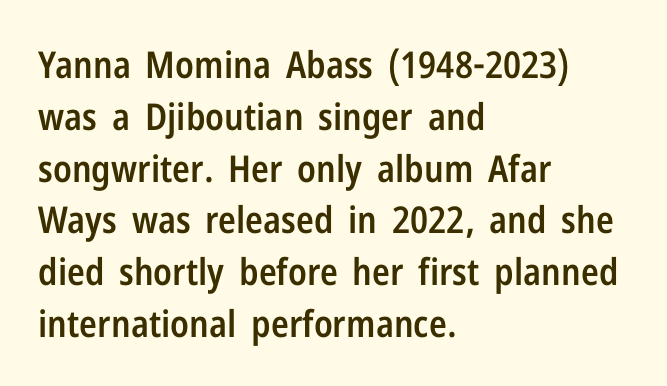
Vertical spacing — default. Serif or sans? Sans — the stroke terminals are bare. Default kerning and tracking; the words read as compact shapes. The passage is arranged the way most books set body copy — flush left. Character widths vary here, with narrow letters taking less room than wide ones.
